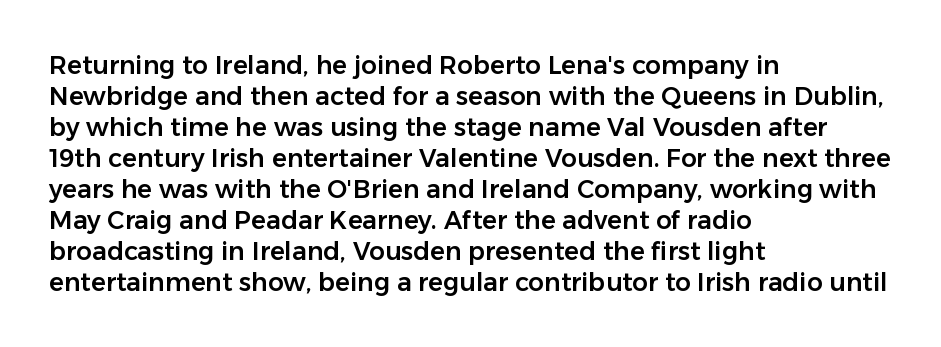
Clear beneath every line of the passage. Is the block centered? No — it sits flush against the left margin. Observe the ordinary spacing: letters are neighbours, not strangers. The letters stand upright; this is a roman face.
